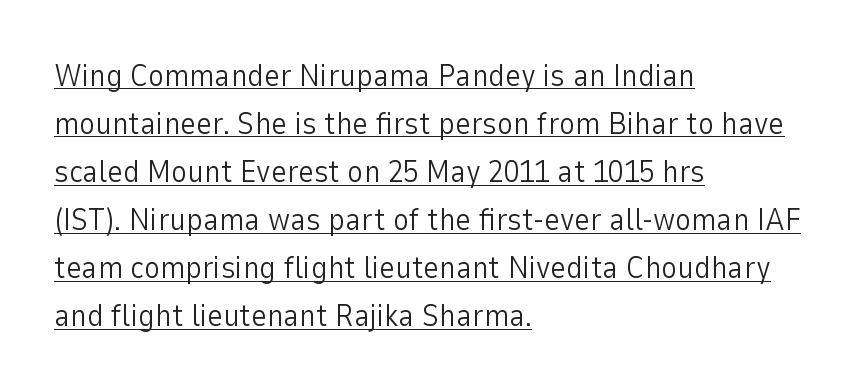
Successive baselines arrive at the customary interval. A light-to-regular cut is what we see here. This is roman type, the default non-slanted kind. In CSS terms this would be text-align: left. Typographically, this falls in the sans-serif category. A typesetter would call this zero additional tracking.
